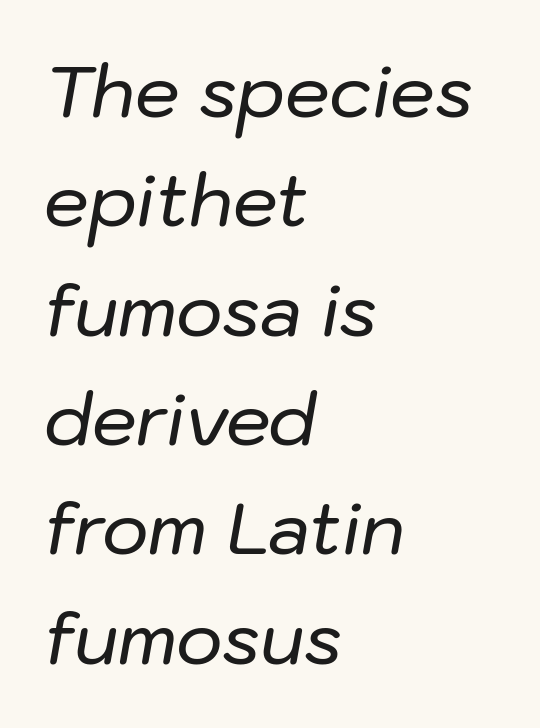
Is this a fixed-width face? No — the glyphs have proportional, varying widths. The compositor pushed each line to the left boundary. Designer's note — italics engaged. Rule under the text: the space is simply empty. The type is set solid horizontally, with unmodified tracking. One glance says typical: line gaps are just what's usual.
